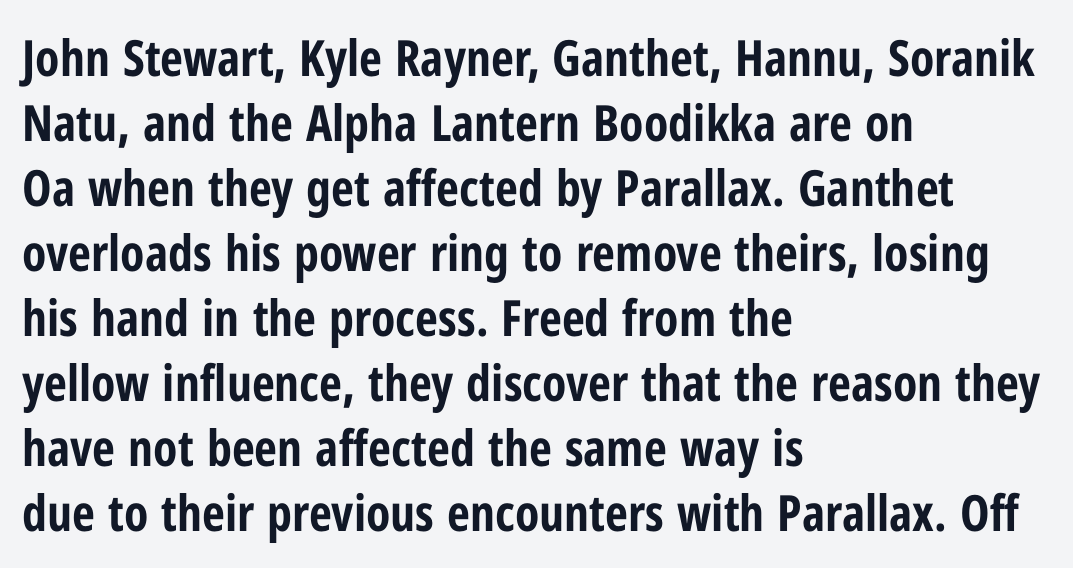
Upright lettering throughout. The horizontal fit of the characters is conventional and even. A classic flush-left, rag-right setting is used for this passage. Nobody drew a line under any word here.
